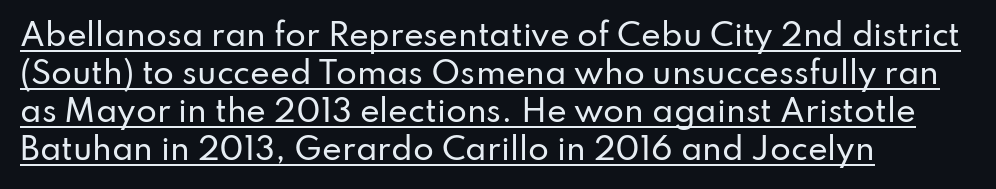
{"serif": "no", "italic": "no", "width": "normal", "stroke_contrast": "low", "x_height": "small", "monospaced": "no", "underline": "yes", "align": "left", "line_spacing": "normal", "line_spacing_ratio": 1.27, "letter_spacing": "normal", "letter_spacing_em": 0.0, "glyph_px": 30}
